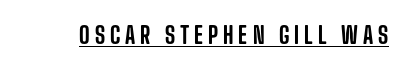
Q: Is the text italic (slanted)? A: No, it is upright.
Q: Is the text underlined? A: Yes.
Q: Is the spacing between letters normal or unusually wide? A: Unusually wide.
